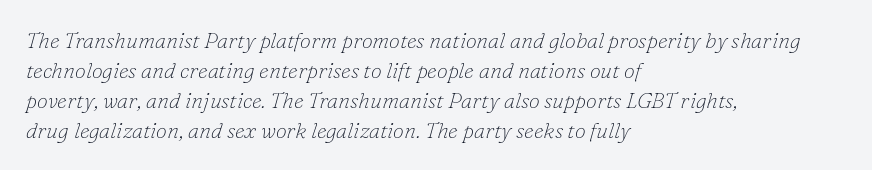
It's the slanting kind of type. Does the copy run flush right? No — it runs flush left. The face used here is rendered with its standard letterfit. The foot of each line stays bare and open. On a weight scale, this lands at 450 or below.
